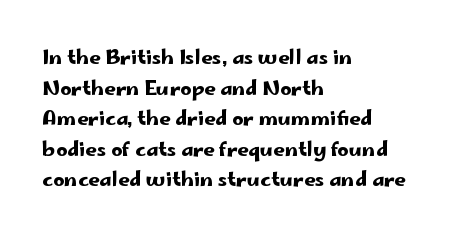
Q: Is the text italic (slanted)? A: No, it is upright.
Q: Is the text underlined? A: No.
Q: How is the paragraph aligned? A: Left-aligned.
Q: Is the spacing between letters normal or unusually wide? A: Normal.
Q: Is the spacing between lines tight, normal or loose? A: Normal.
